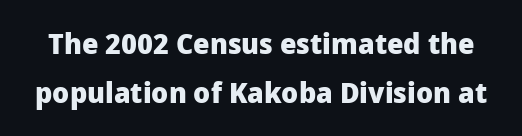
{"serif": "no", "italic": "no", "bold": "yes", "weight": "heavy", "width": "normal", "stroke_contrast": "low", "x_height": "medium", "monospaced": "no", "underline": "no", "line_spacing": "normal", "line_spacing_ratio": 1.69, "letter_spacing": "normal", "letter_spacing_em": 0.0, "glyph_px": 29}
